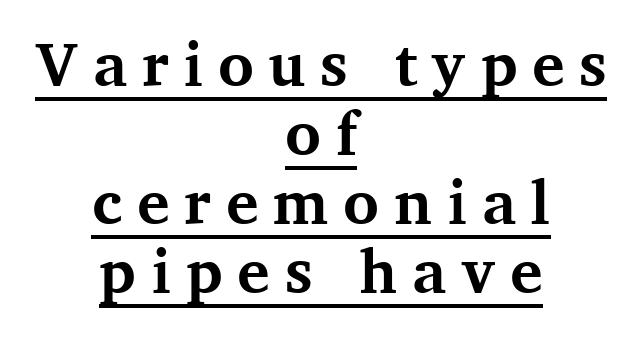
The image shows 61 px bold serif type, upright; set centered, tight line spacing (1.13x), unusually wide letter spacing (+0.24 em), underlined; medium stroke contrast and a medium x-height.
